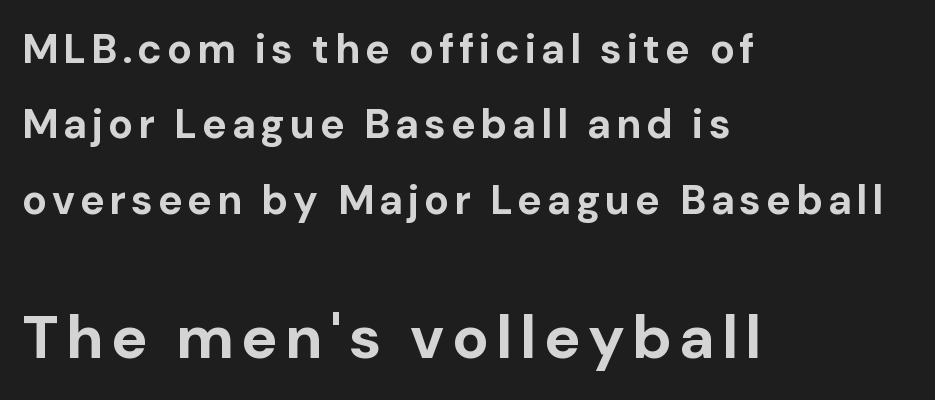
The later block is typeset at a bigger size than the earlier block. Type style note: lacks serifs. Check under the words: just untouched page. The rendering uses natural spacing where letterforms have individual widths. The ragged edge is on the right, which tells us the setting is flush left.
